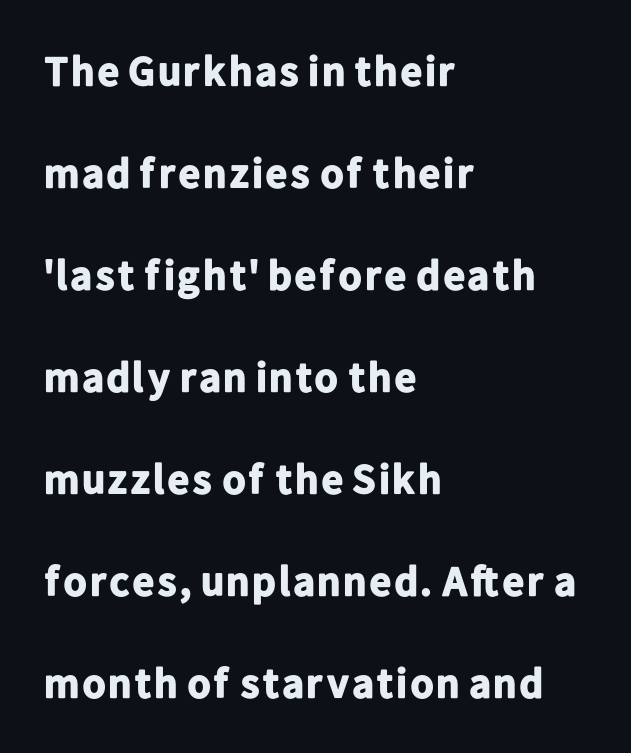
Q: Is the text bold? A: Yes.
Q: Is the text italic (slanted)? A: No, it is upright.
Q: Is the typeface a serif or a sans-serif typeface? A: Sans-serif.
Q: Is the text underlined? A: No.
Q: How is the paragraph aligned? A: Left-aligned.
Q: Is the spacing between letters normal or unusually wide? A: Normal.
Q: Is the spacing between lines tight, normal or loose? A: Loose.
Q: Width (condensed, normal, or wide)? A: Normal.
Q: Stroke contrast? A: Low.
Q: x-height? A: Medium.
Q: Monospaced? A: No.
